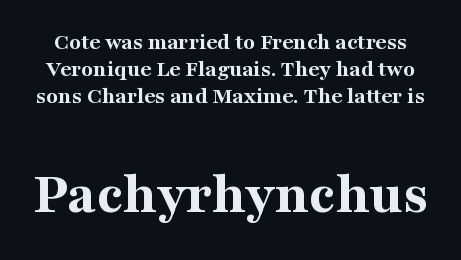
The lower block of text is set noticeably larger than the block above it. In terms of letterspacing, this is plain default setting. Does the weight exceed regular? Yes, all the way to bold. Font category for this specimen: serif. Successive baselines arrive quickly, one right under another.
